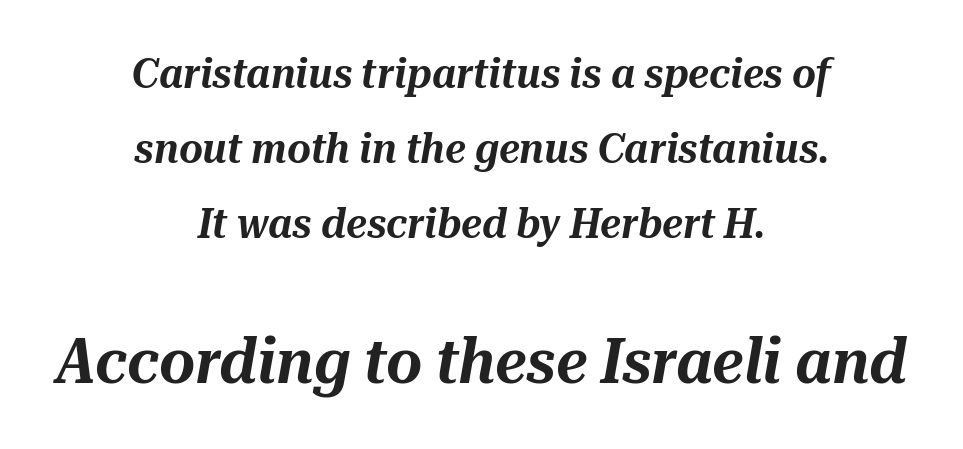
The image shows 62 px text type, italic (leaning right); set centered, line spacing 1.83x, normal letter spacing, not underlined; the second (bottom) block is 1.51x larger; medium stroke contrast and a medium x-height.
